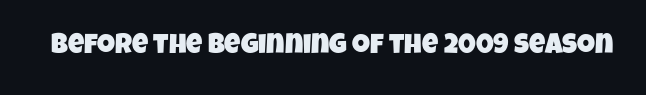
Q: Is the typeface a serif or a sans-serif typeface? A: Sans-serif.
Q: Is the text underlined? A: No.
Q: Is the spacing between letters normal or unusually wide? A: Normal.
Q: Width (condensed, normal, or wide)? A: Condensed.
Q: Stroke contrast? A: Low.
Q: x-height? A: Large.
Q: Monospaced? A: No.
